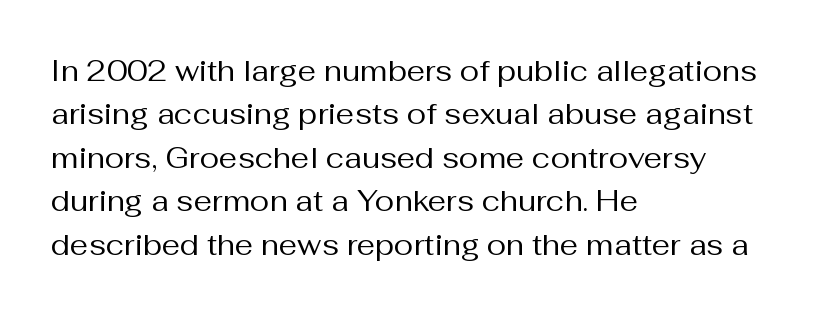
{"serif": "no", "italic": "no", "bold": "no", "weight": "regular", "width": "normal", "stroke_contrast": "medium", "x_height": "medium", "monospaced": "no", "underline": "no", "align": "left", "line_spacing": "normal", "line_spacing_ratio": 1.5, "letter_spacing": "normal", "letter_spacing_em": 0.0, "glyph_px": 29}
